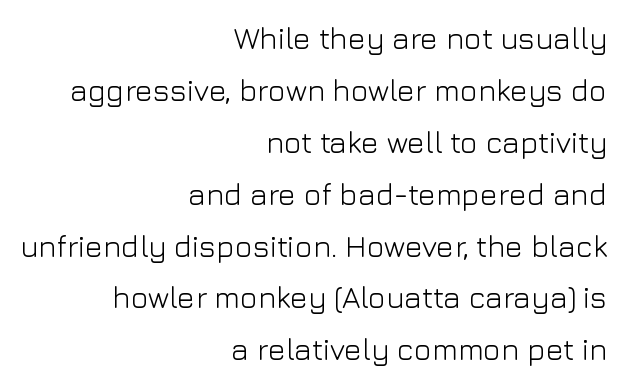
Q: Is the text bold? A: No.
Q: Is the text italic (slanted)? A: No, it is upright.
Q: Is the typeface a serif or a sans-serif typeface? A: Sans-serif.
Q: Is the text underlined? A: No.
Q: How is the paragraph aligned? A: Right-aligned.
Q: Is the spacing between letters normal or unusually wide? A: Normal.
Q: Width (condensed, normal, or wide)? A: Normal.
Q: Stroke contrast? A: Low.
Q: x-height? A: Medium.
Q: Monospaced? A: No.
